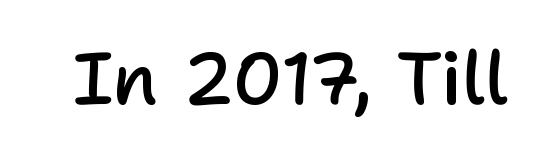
Q: Is the text bold? A: Semi-bold.
Q: Is the text italic (slanted)? A: No, it is upright.
Q: Is the typeface a serif or a sans-serif typeface? A: Sans-serif.
Q: Is the text underlined? A: No.
Q: Is the spacing between letters normal or unusually wide? A: Normal.
Q: Width (condensed, normal, or wide)? A: Normal.
Q: Stroke contrast? A: Low.
Q: x-height? A: Medium.
Q: Monospaced? A: No.
